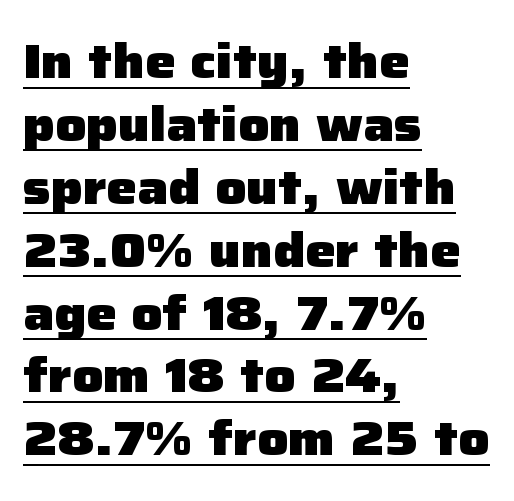
These lines are set flush left with a ragged right edge. The passage shown is underscored from start to finish. Nobody touched the tracking dial on this one. This rendering employs a face without finishing strokes, i.e., a sans-serif. The axis of the letterforms is exactly vertical.
